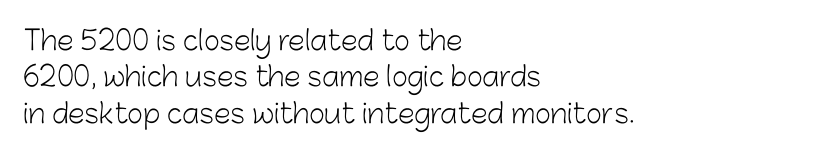
{"italic": "no", "bold": "no", "underline": "no", "align": "left", "line_spacing": "normal", "line_spacing_ratio": 1.35, "letter_spacing": "normal", "letter_spacing_em": 0.0, "glyph_px": 27}
